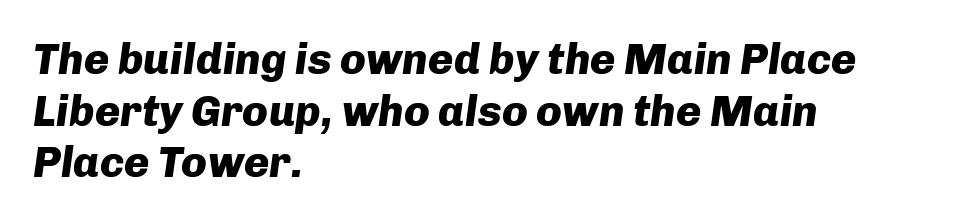
Q: Is the text bold? A: Yes.
Q: Is the text italic (slanted)? A: Yes, it leans right by about 8 degrees.
Q: Is the text underlined? A: No.
Q: How is the paragraph aligned? A: Left-aligned.
Q: Is the spacing between letters normal or unusually wide? A: Normal.
Q: Width (condensed, normal, or wide)? A: Normal.
Q: Stroke contrast? A: Low.
Q: x-height? A: Medium.
Q: Monospaced? A: No.
